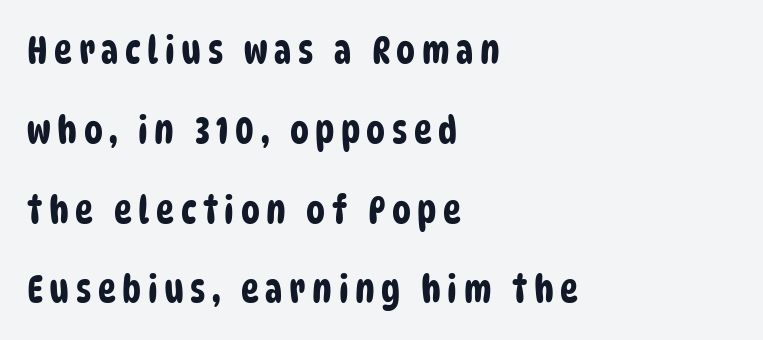
Q: Is the typeface a serif or a sans-serif typeface? A: Sans-serif.
Q: Is the text underlined? A: No.
Q: How is the paragraph aligned? A: Left-aligned.
Q: Is the spacing between lines tight, normal or loose? A: Loose.
Q: Width (condensed, normal, or wide)? A: Condensed.
Q: Stroke contrast? A: Low.
Q: x-height? A: Large.
Q: Monospaced? A: No.
